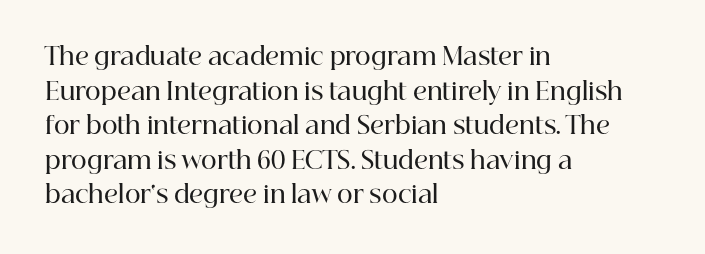
{"italic": "no", "bold": "semi", "underline": "no", "align": "left", "line_spacing": "normal", "line_spacing_ratio": 1.44, "letter_spacing": "normal", "letter_spacing_em": 0.0, "glyph_px": 24}
